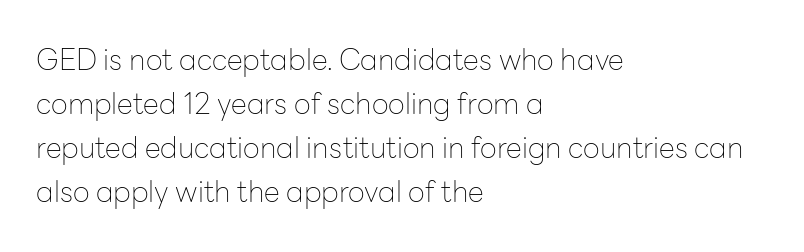
The designer left line spacing at the default. This reads as an unemphasized weight, regular at the heaviest. The passage is arranged the way most books set body copy — flush left. Letter spacing: default. Every character sits straight up, as roman type does.
